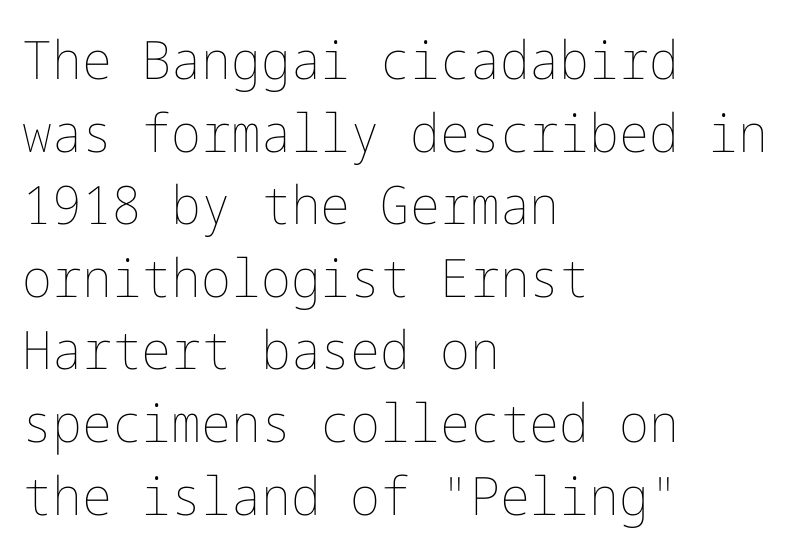
The lines sit at an ordinary, default distance from one another. The typesetter chose a ragged-right arrangement here. Stem width sits at or under what a default text font uses. This rendering leaves character spacing at its baseline value.
